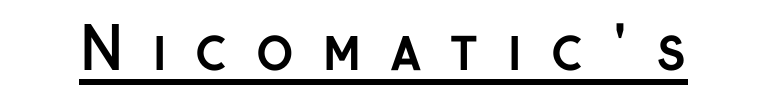
Q: Is the text bold? A: Yes.
Q: Is the text italic (slanted)? A: No, it is upright.
Q: Is the typeface a serif or a sans-serif typeface? A: Sans-serif.
Q: Is the text underlined? A: Yes.
Q: Is the spacing between letters normal or unusually wide? A: Unusually wide.
Q: Width (condensed, normal, or wide)? A: Normal.
Q: Stroke contrast? A: Low.
Q: x-height? A: Medium.
Q: Monospaced? A: No.
